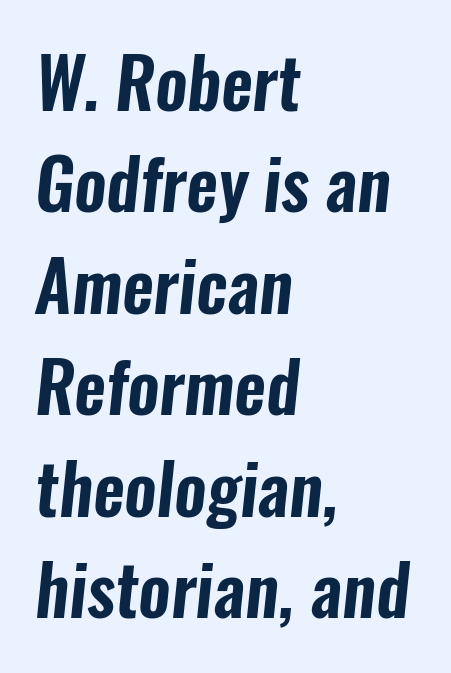
The face used here is a sans, in the tradition of grotesques and geometrics. Character widths vary here, with narrow letters taking less room than wide ones. These lines are set flush left with a ragged right edge. Has an underline been added? It has not. Caption: standard tracking, unaltered.
